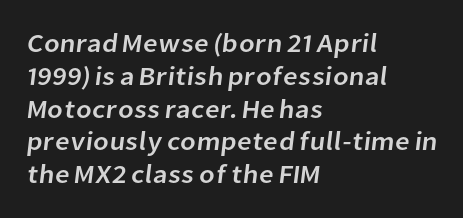
The image shows 26 px text type; set left-aligned, normal line spacing (1.26x), normal letter spacing, not underlined.
